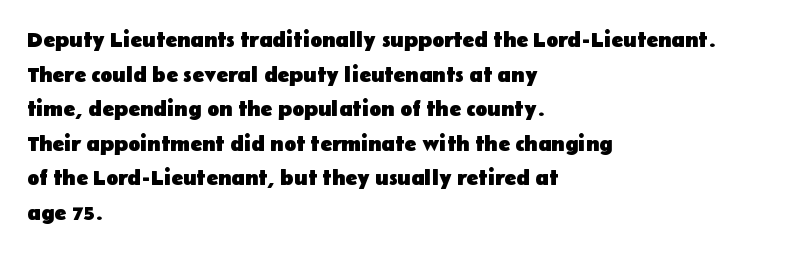
{"italic": "no", "bold": "yes", "underline": "no", "align": "left", "line_spacing": "normal", "line_spacing_ratio": 1.57, "letter_spacing": "normal", "letter_spacing_em": 0.0, "glyph_px": 22}
